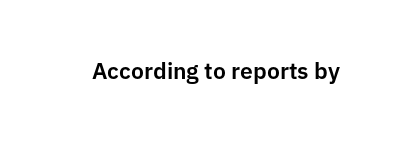
The image shows 23 px text type, upright; set normal letter spacing, not underlined.
